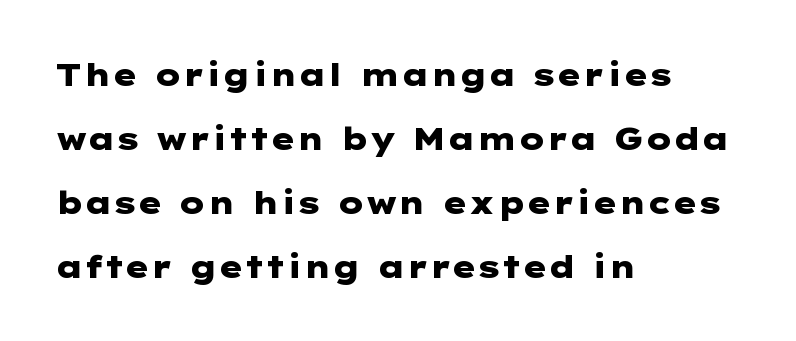
The gaps between neighbouring characters are ordinary and unremarkable. Does the weight exceed regular? Yes, all the way to bold. The gap between lines stays unmarked. Caption: multi-line text, flush left, ragged right. One glance says open: line gaps are wider than usual. The glyphs in this specimen are sans serif.
